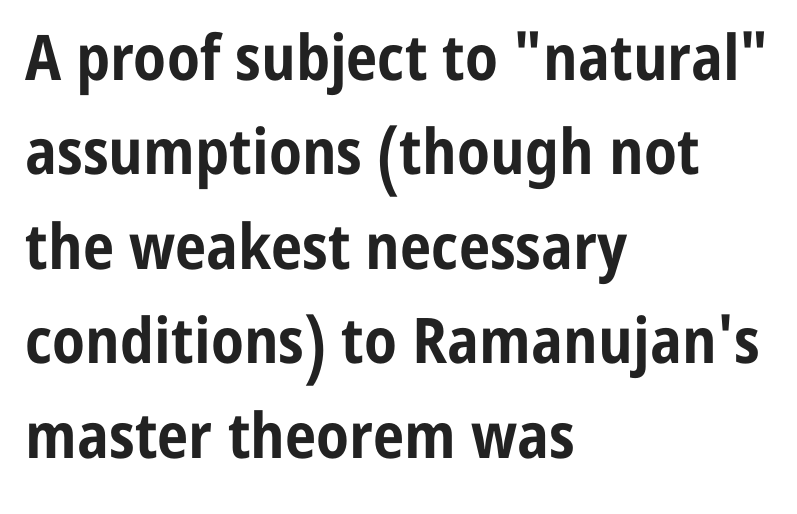
Q: Is the text bold? A: Yes.
Q: Is the text italic (slanted)? A: No, it is upright.
Q: Is the typeface a serif or a sans-serif typeface? A: Sans-serif.
Q: Is the text underlined? A: No.
Q: How is the paragraph aligned? A: Left-aligned.
Q: Is the spacing between letters normal or unusually wide? A: Normal.
Q: Is the spacing between lines tight, normal or loose? A: Normal.
Q: Width (condensed, normal, or wide)? A: Condensed.
Q: Stroke contrast? A: Low.
Q: x-height? A: Medium.
Q: Monospaced? A: No.
